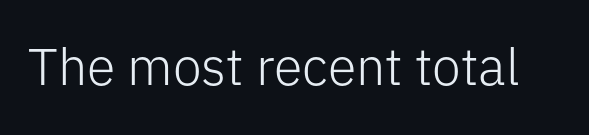
Q: Is the text bold? A: No.
Q: Is the text italic (slanted)? A: No, it is upright.
Q: Is the typeface a serif or a sans-serif typeface? A: Sans-serif.
Q: Is the text underlined? A: No.
Q: Is the spacing between letters normal or unusually wide? A: Normal.
Q: Width (condensed, normal, or wide)? A: Normal.
Q: Stroke contrast? A: Low.
Q: x-height? A: Medium.
Q: Monospaced? A: No.
